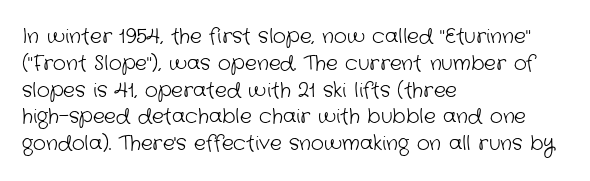
The image shows 20 px text type; set left-aligned, normal line spacing (1.34x), normal letter spacing, not underlined.
